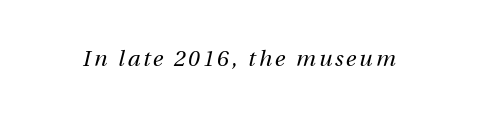
Q: Is the text bold? A: No.
Q: Is the text italic (slanted)? A: Yes, it leans right by about 13 degrees.
Q: Is the text underlined? A: No.
